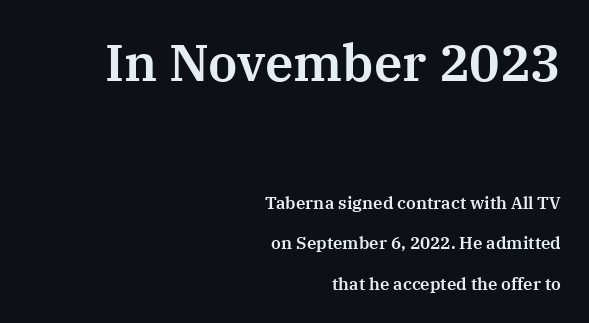
{"serif": "yes", "italic": "no", "width": "normal", "stroke_contrast": "medium", "x_height": "medium", "monospaced": "no", "underline": "no", "align": "right", "line_spacing": "loose", "line_spacing_ratio": 2.39, "letter_spacing": "normal", "letter_spacing_em": 0.0, "larger_block": "first", "size_ratio": 3.0, "glyph_px": 51}
